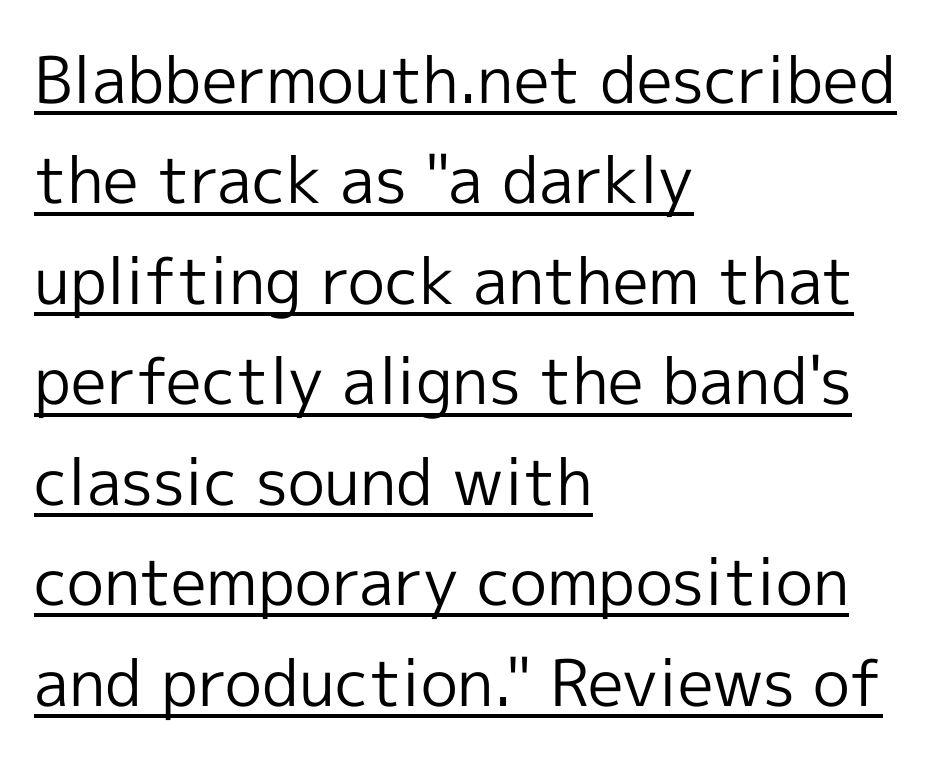
The image shows 64 px regular-weight sans-serif type, upright; set left-aligned, normal line spacing (1.57x), normal letter spacing, underlined; a medium x-height.
